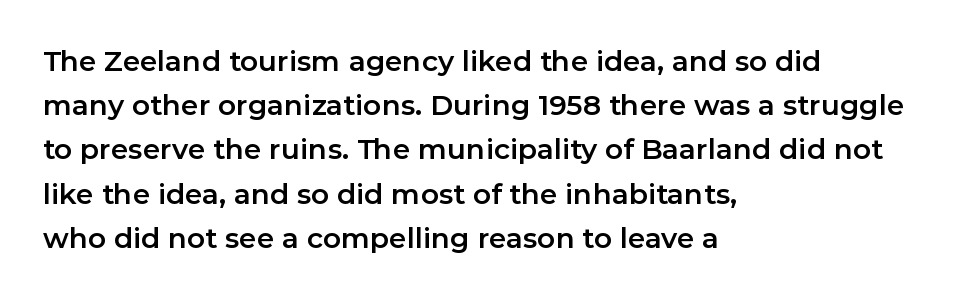
Q: Is the text italic (slanted)? A: No, it is upright.
Q: Is the typeface a serif or a sans-serif typeface? A: Sans-serif.
Q: Is the text underlined? A: No.
Q: How is the paragraph aligned? A: Left-aligned.
Q: Is the spacing between letters normal or unusually wide? A: Normal.
Q: Is the spacing between lines tight, normal or loose? A: Normal.
Q: Width (condensed, normal, or wide)? A: Normal.
Q: Stroke contrast? A: Low.
Q: x-height? A: Medium.
Q: Monospaced? A: No.
